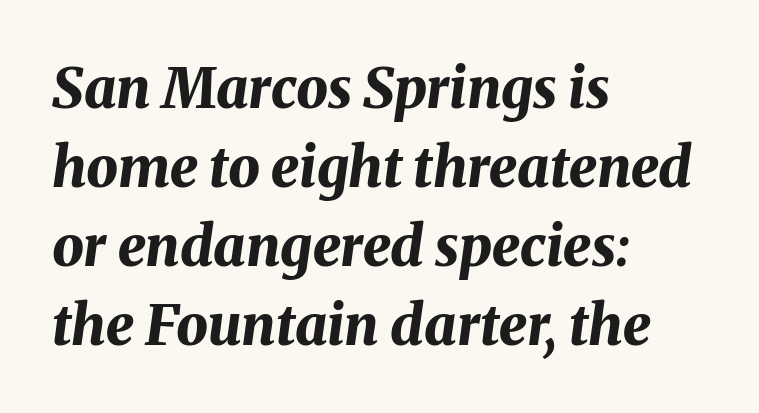
The image shows 56 px bold type, italic (leaning right); set left-aligned, normal line spacing (1.41x), normal letter spacing, not underlined; medium stroke contrast and a medium x-height.
